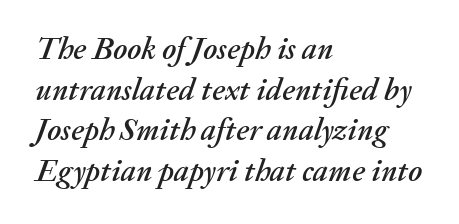
{"italic": "yes", "lean": "right", "slant_degrees": 20, "width": "normal", "stroke_contrast": "medium", "x_height": "medium", "monospaced": "no", "underline": "no", "align": "left", "line_spacing": "normal", "line_spacing_ratio": 1.31, "letter_spacing": "normal", "letter_spacing_em": 0.0, "glyph_px": 31}
